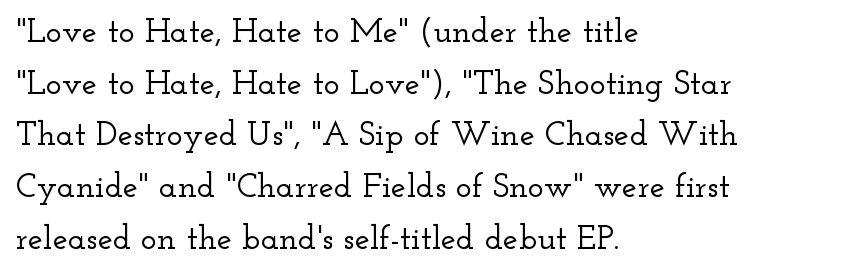
{"serif": "yes", "italic": "no", "width": "wide", "stroke_contrast": "low", "x_height": "small", "monospaced": "no", "underline": "no", "align": "left", "line_spacing": "normal", "line_spacing_ratio": 1.52, "letter_spacing": "normal", "letter_spacing_em": 0.0, "glyph_px": 34}
